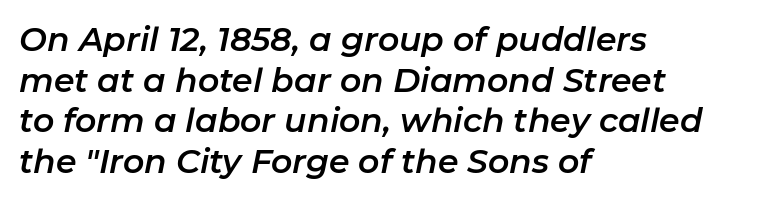
The image shows 33 px text type, italic (leaning right); set left-aligned, line spacing 1.23x, normal letter spacing, not underlined; low stroke contrast and a medium x-height.
